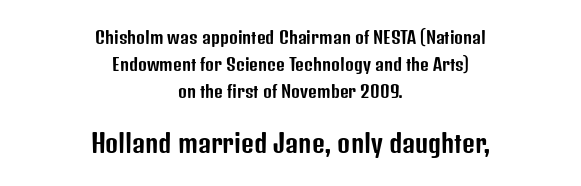
The image shows 25 px text type, upright; set centered, normal line spacing (1.59x), normal letter spacing, not underlined; the second (bottom) block is 1.47x larger.
